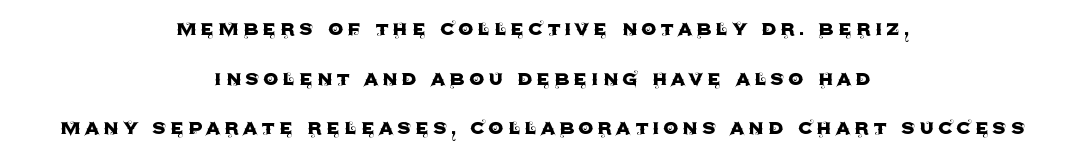
{"italic": "no", "underline": "no", "align": "center", "line_spacing": "loose", "line_spacing_ratio": 2.07, "glyph_px": 24}
